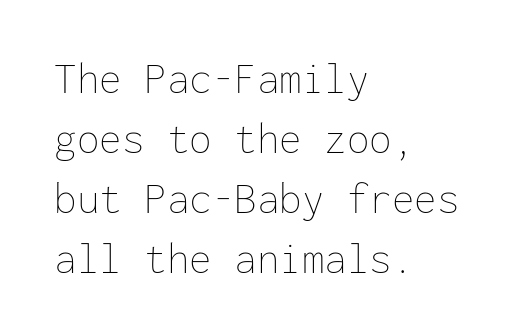
The image shows 45 px thin type, upright, monospaced; set left-aligned, normal line spacing (1.33x), normal letter spacing, not underlined; low stroke contrast and a medium x-height.
